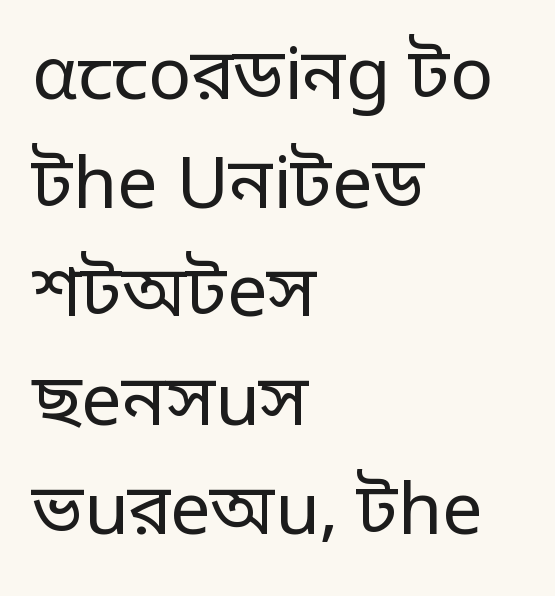
Q: Is the text bold? A: No.
Q: Is the text italic (slanted)? A: No, it is upright.
Q: Is the typeface a serif or a sans-serif typeface? A: Sans-serif.
Q: Is the text underlined? A: No.
Q: How is the paragraph aligned? A: Left-aligned.
Q: Is the spacing between letters normal or unusually wide? A: Normal.
Q: Is the spacing between lines tight, normal or loose? A: Normal.
Q: Width (condensed, normal, or wide)? A: Normal.
Q: Stroke contrast? A: Low.
Q: x-height? A: Large.
Q: Monospaced? A: No.
